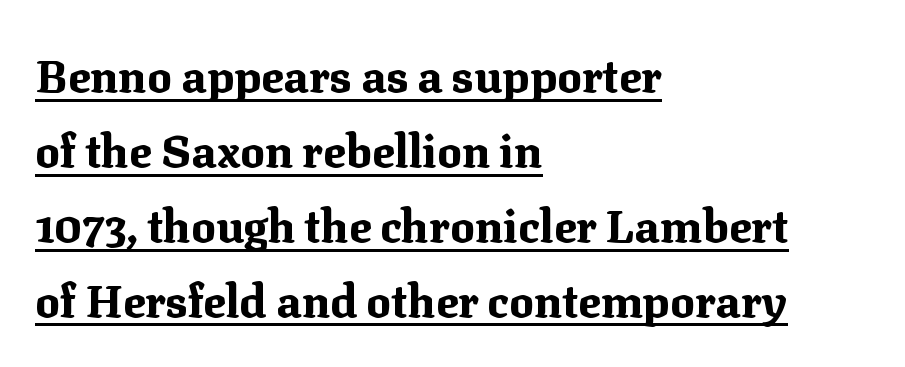
Notice how a bar underscores the lettering throughout. Small tapered or slab feet sit at the stroke ends, so this counts as serif. This sample has the flowing, uneven cadence of proportional lettering. Does extra space separate the letters? No, they use regular spacing. The rendering anchors every line to the left-hand side. The letters stand straight up with perfectly vertical stems.
